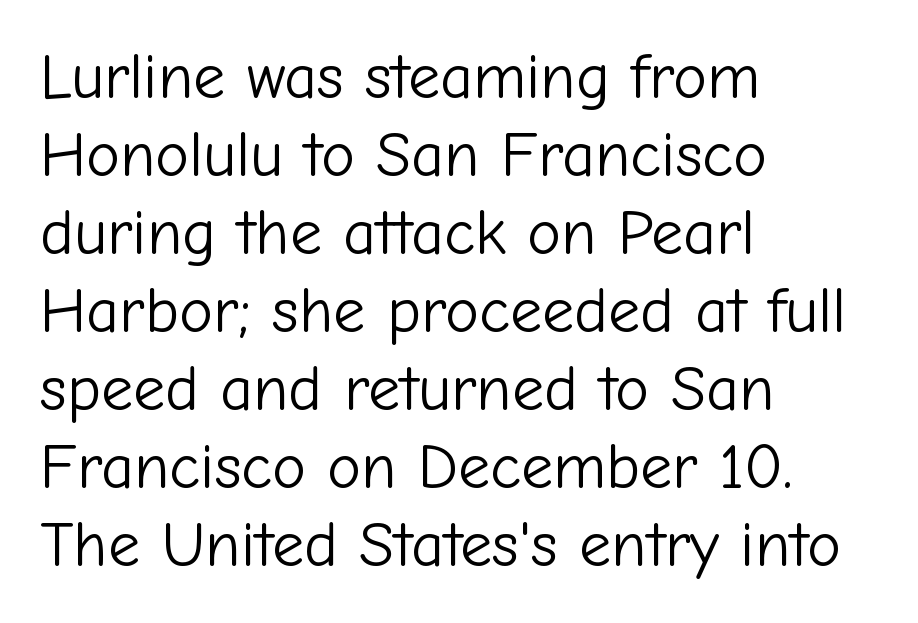
{"serif": "no", "italic": "no", "bold": "no", "weight": "light", "width": "normal", "stroke_contrast": "low", "x_height": "medium", "monospaced": "no", "underline": "no", "align": "left", "line_spacing_ratio": 1.22, "letter_spacing": "normal", "letter_spacing_em": 0.0, "glyph_px": 64}
